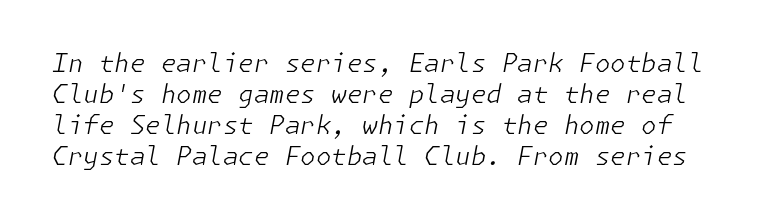
Q: Is the text bold? A: No.
Q: Is the text italic (slanted)? A: Yes, it leans right by about 11 degrees.
Q: Is the text underlined? A: No.
Q: Is the spacing between letters normal or unusually wide? A: Normal.
